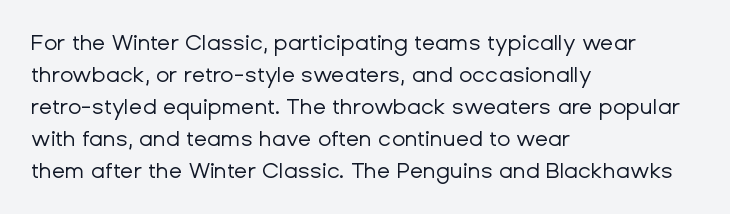
The image shows 22 px text type, upright; set left-aligned, normal line spacing (1.45x), normal letter spacing, not underlined.
